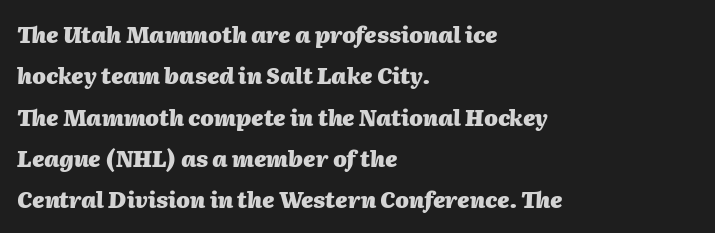
Q: Is the text bold? A: Yes.
Q: Is the text italic (slanted)? A: Yes, it leans right by about 2 degrees.
Q: Is the text underlined? A: No.
Q: How is the paragraph aligned? A: Left-aligned.
Q: Is the spacing between letters normal or unusually wide? A: Normal.
